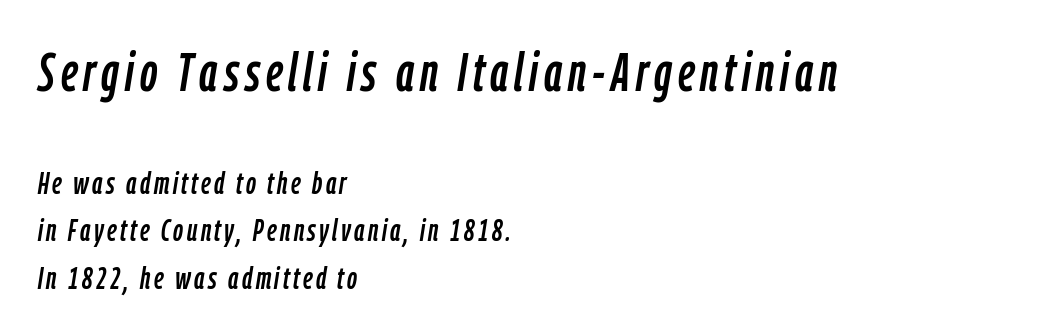
Q: Is the text italic (slanted)? A: Yes, it leans right by about 9 degrees.
Q: Is the text underlined? A: No.
Q: How is the paragraph aligned? A: Left-aligned.
Q: Is the spacing between lines tight, normal or loose? A: Normal.
Q: Which block of text is set in a larger size, the first (top) or the second (bottom)? A: The first (top) one.
Q: Width (condensed, normal, or wide)? A: Condensed.
Q: Stroke contrast? A: Low.
Q: x-height? A: Medium.
Q: Monospaced? A: No.
